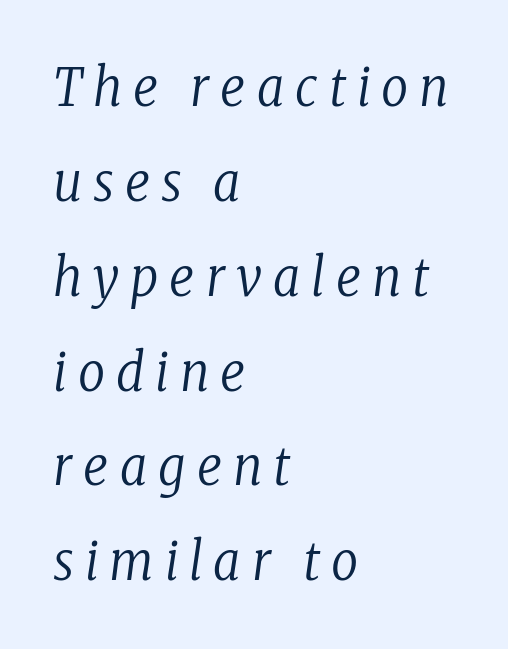
{"serif": "yes", "italic": "yes", "lean": "right", "slant_degrees": 8, "bold": "no", "weight": "regular", "width": "condensed", "stroke_contrast": "low", "x_height": "medium", "monospaced": "no", "underline": "no", "align": "left", "line_spacing_ratio": 1.79, "letter_spacing": "wide", "letter_spacing_em": 0.21, "glyph_px": 53}
